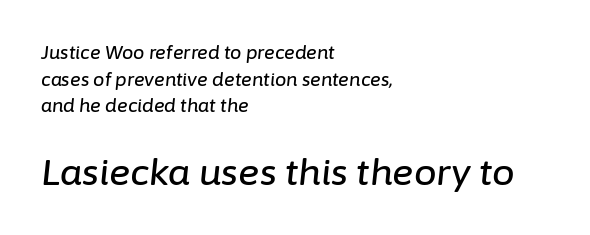
The image shows 36 px text type, italic (leaning right); set left-aligned, normal line spacing (1.48x), normal letter spacing, not underlined; the second (bottom) block is 2.0x larger; low stroke contrast and a medium x-height.
